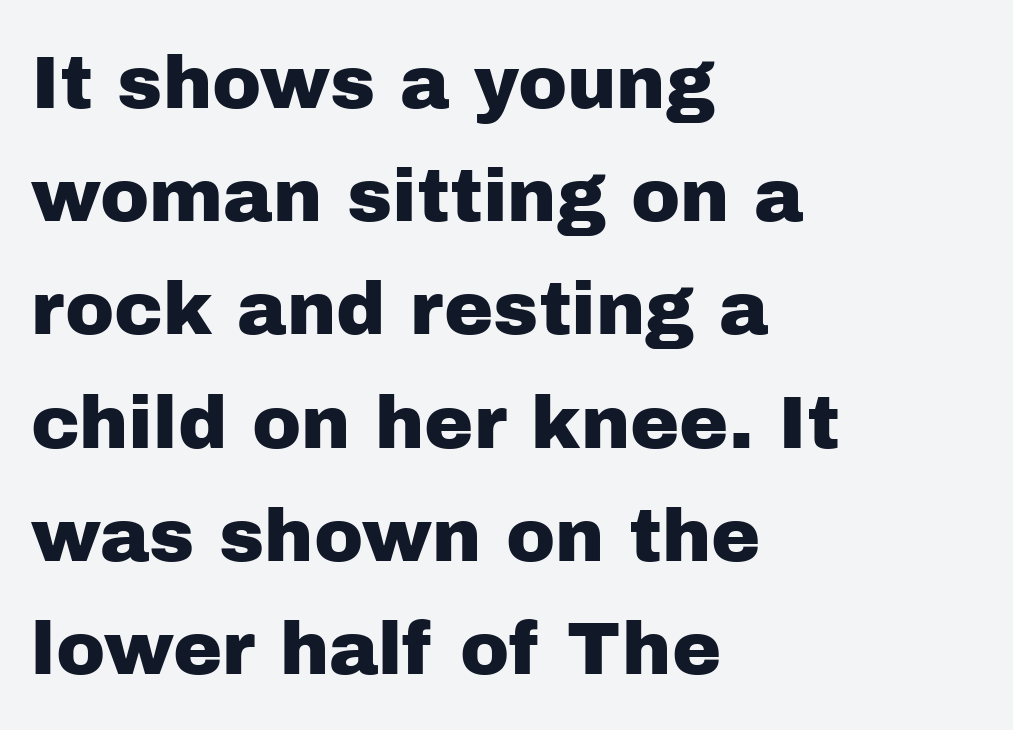
The image shows 74 px sans-serif type, upright; set left-aligned, normal line spacing (1.53x), normal letter spacing, not underlined; low stroke contrast and a medium x-height.
